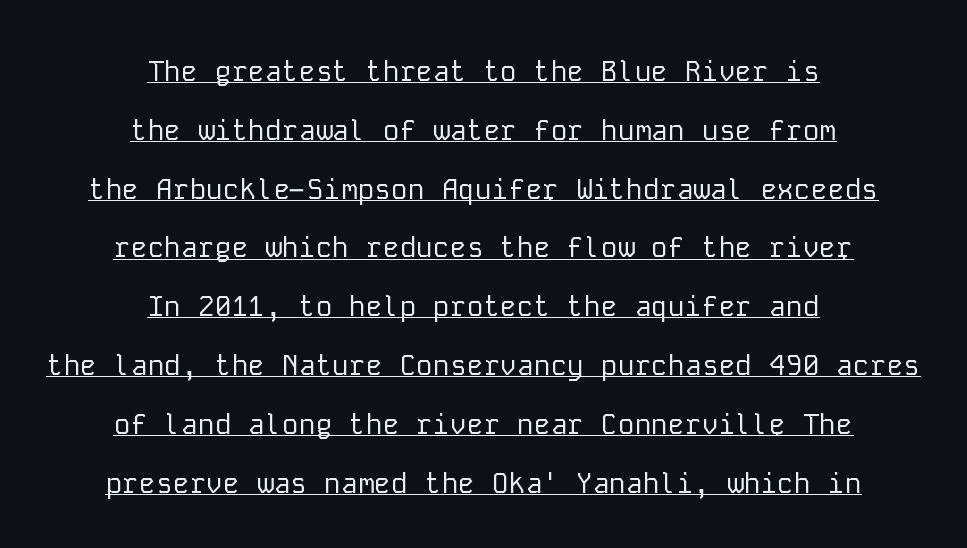
The image shows 28 px regular-weight sans-serif type, upright, monospaced; set centered, loose line spacing (2.1x), normal letter spacing, underlined; low stroke contrast and a medium x-height.
